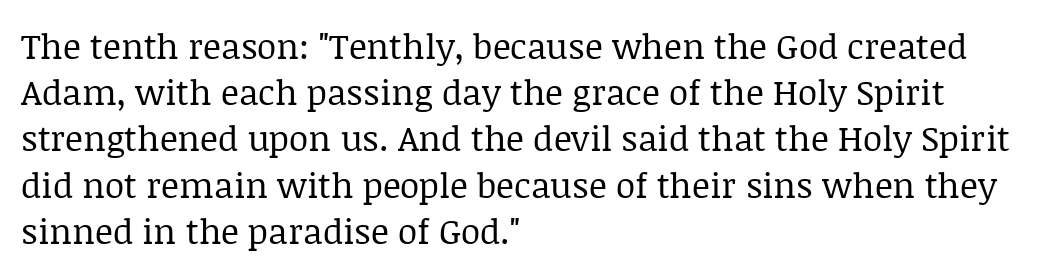
Proportional: the letters do not fall into vertical columns. Vertical spacing — default. Notice how the stems are strictly vertical — no italics here. A quiet, ordinary-to-light weight characterises the typeface. The area under the type is left untouched.
